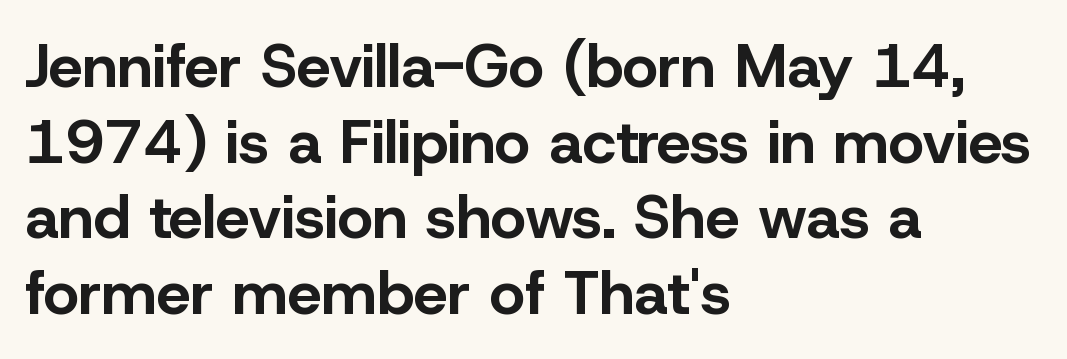
{"serif": "no", "italic": "no", "bold": "yes", "weight": "bold", "width": "normal", "stroke_contrast": "low", "x_height": "medium", "monospaced": "no", "underline": "no", "align": "left", "line_spacing_ratio": 1.24, "letter_spacing": "normal", "letter_spacing_em": 0.0, "glyph_px": 61}
